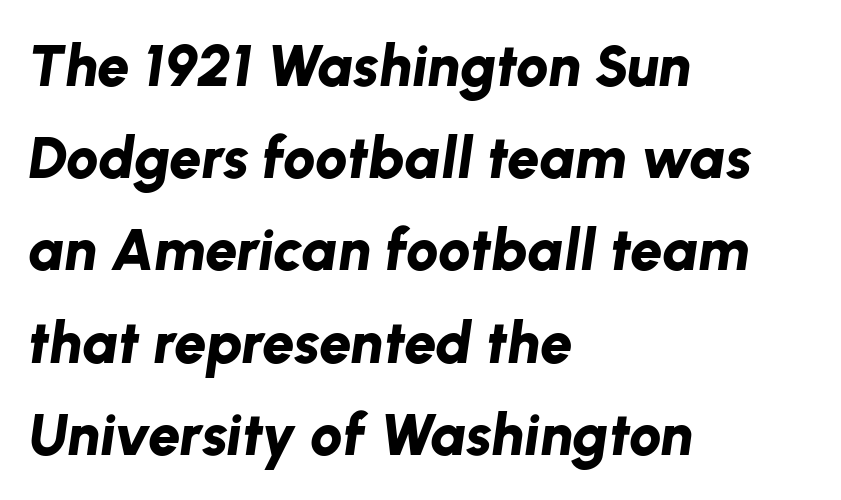
The image shows 58 px bold type, italic (leaning right); set left-aligned, normal line spacing (1.59x), normal letter spacing, not underlined; low stroke contrast and a medium x-height.
